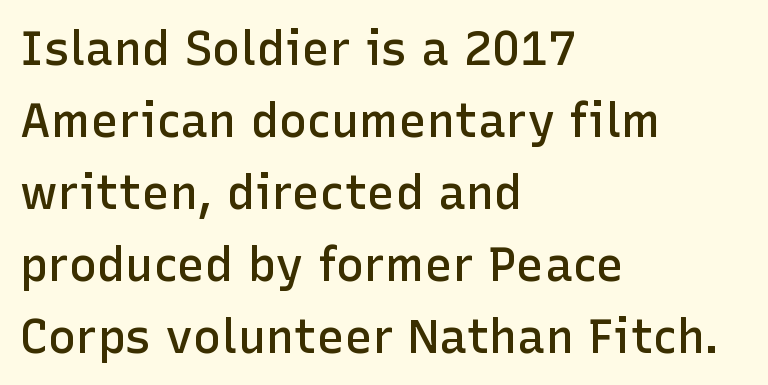
Q: Is the text bold? A: Semi-bold.
Q: Is the text italic (slanted)? A: No, it is upright.
Q: Is the typeface a serif or a sans-serif typeface? A: Sans-serif.
Q: Is the text underlined? A: No.
Q: How is the paragraph aligned? A: Left-aligned.
Q: Is the spacing between letters normal or unusually wide? A: Normal.
Q: Is the spacing between lines tight, normal or loose? A: Normal.
Q: Width (condensed, normal, or wide)? A: Normal.
Q: Stroke contrast? A: Low.
Q: x-height? A: Medium.
Q: Monospaced? A: No.
